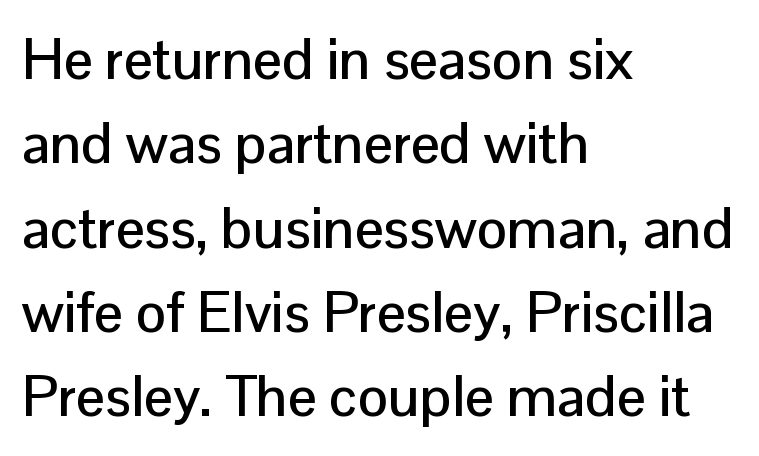
The image shows 57 px sans-serif type, upright; set left-aligned, normal line spacing (1.48x), normal letter spacing, not underlined; low stroke contrast and a medium x-height.
